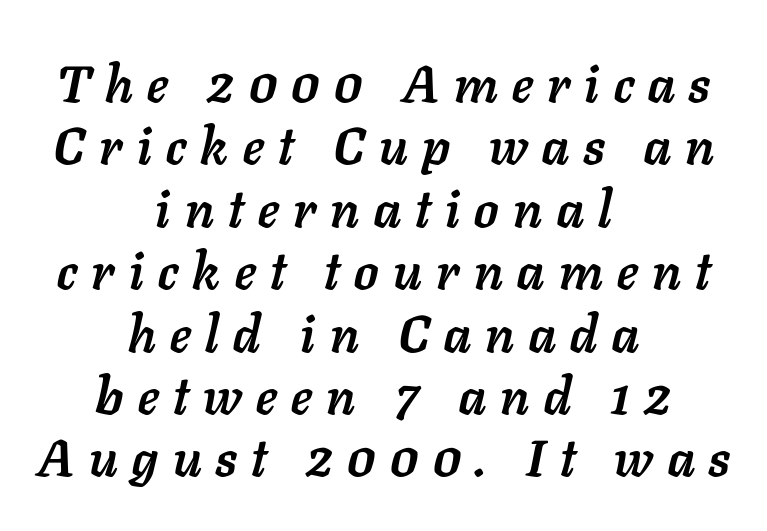
These lines are rendered in a variable-pitch font. Letter spacing: wide. How heavy is the stroke? Heavy — this is a bold. Is the type slanted? Yes — the strokes lean at a clear angle.
